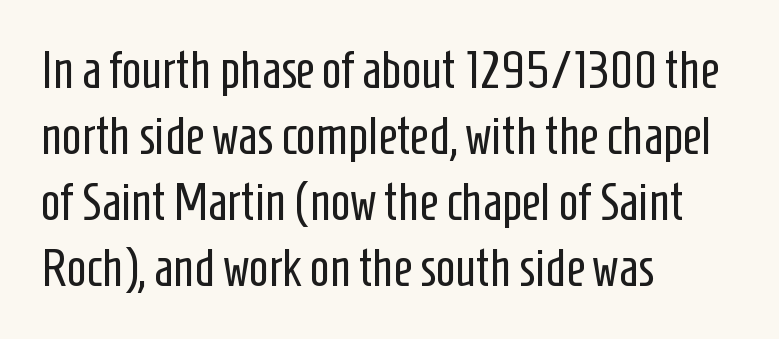
The image shows 52 px regular-weight, condensed sans-serif type, upright; set left-aligned, normal line spacing (1.27x), normal letter spacing, not underlined; low stroke contrast and a medium x-height.
